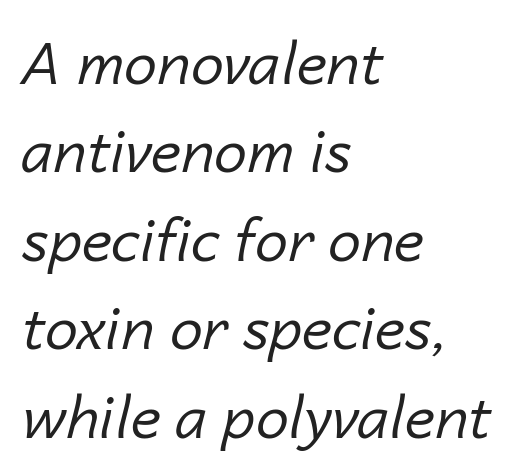
Q: Is the text bold? A: No.
Q: Is the text italic (slanted)? A: Yes, it leans right by about 14 degrees.
Q: Is the text underlined? A: No.
Q: How is the paragraph aligned? A: Left-aligned.
Q: Is the spacing between letters normal or unusually wide? A: Normal.
Q: Is the spacing between lines tight, normal or loose? A: Normal.
Q: Width (condensed, normal, or wide)? A: Normal.
Q: Stroke contrast? A: Low.
Q: x-height? A: Medium.
Q: Monospaced? A: No.
